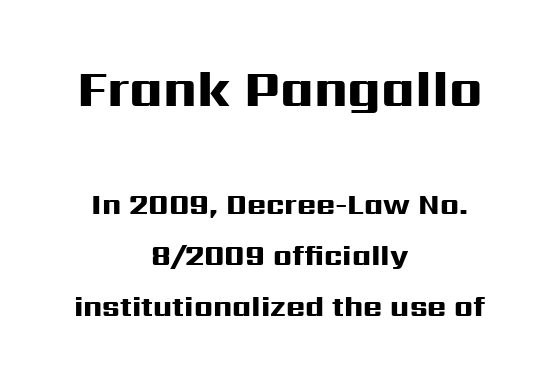
The image shows 51 px heavy, wide sans-serif type, upright; set centered, line spacing 1.76x, normal letter spacing, not underlined; the first (top) block is 1.76x larger; high stroke contrast and a medium x-height.
